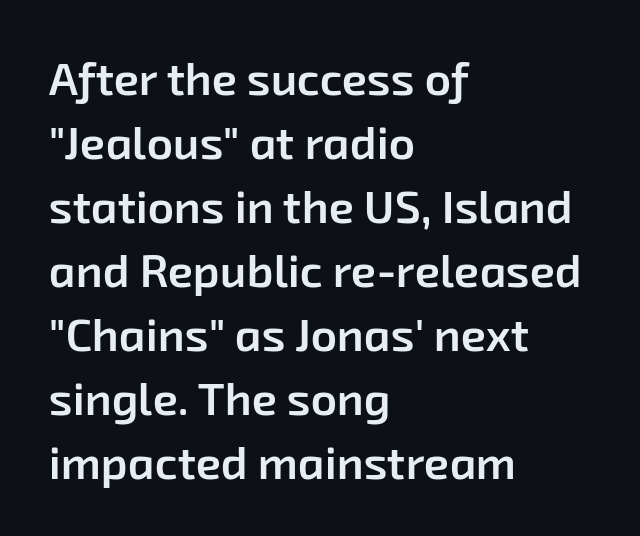
Glance below the letters and you will spot only blank space. Students, this is semibold: more ink than regular, less than bold. Varying glyph widths throughout — classic text-font behaviour. These lines sit exactly where default settings would place them. Observe the absence of serifs on each vertical stroke in this sample.
